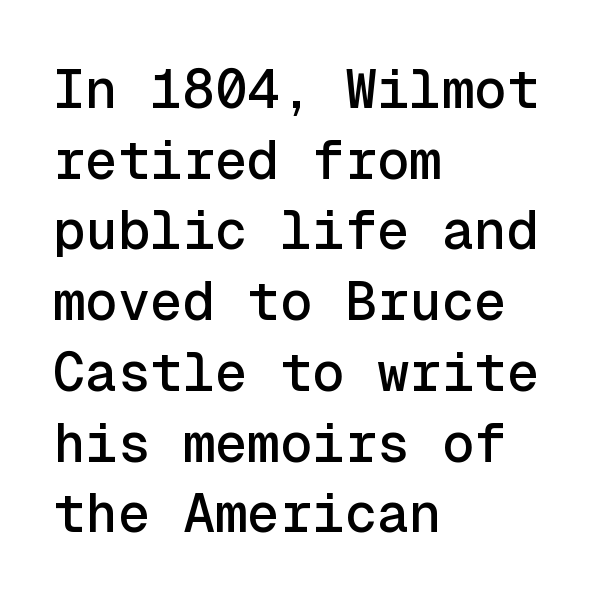
Characters follow at the spacing the type designer built in. When letters stand straight like this, we call the style roman or upright. A normal amount of white space separates one row of letters from the next. No word sits above an underline.
